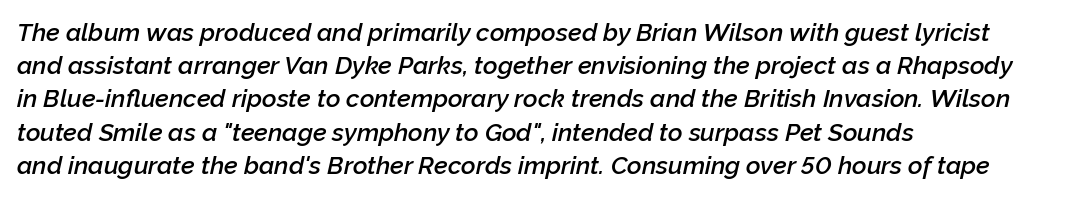
{"italic": "yes", "lean": "right", "slant_degrees": 12, "bold": "semi", "underline": "no", "align": "left", "line_spacing": "normal", "line_spacing_ratio": 1.33, "letter_spacing": "normal", "letter_spacing_em": 0.0, "glyph_px": 25}
